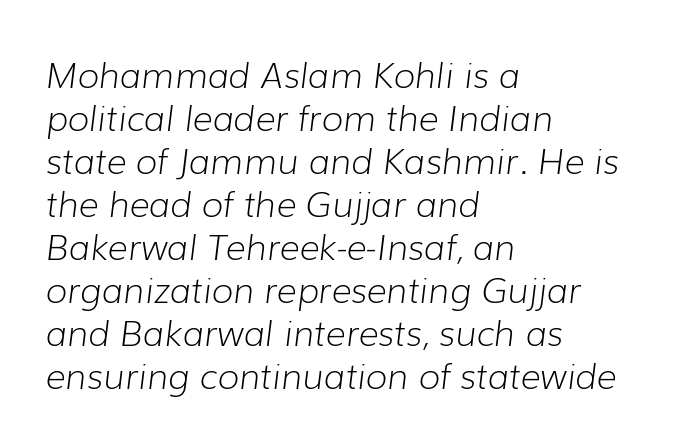
This sample uses an oblique cut, with every glyph tilted off the vertical. Each stroke keeps to a modest, everyday thickness or less. The area under the type is left untouched. Spacing verdict: proportional, widths tailored to each character.
